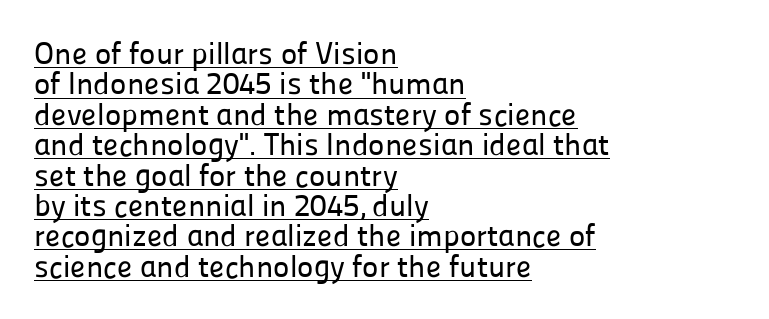
{"serif": "no", "italic": "no", "width": "normal", "stroke_contrast": "low", "x_height": "medium", "monospaced": "no", "underline": "yes", "align": "left", "line_spacing": "tight", "line_spacing_ratio": 0.98, "letter_spacing": "normal", "letter_spacing_em": 0.0, "glyph_px": 31}
